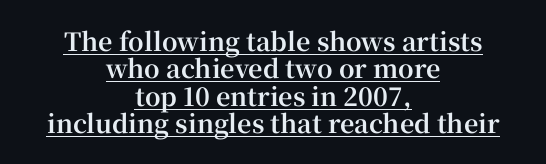
The image shows 25 px bold type, upright; set centered, tight line spacing (1.1x), normal letter spacing, underlined.
